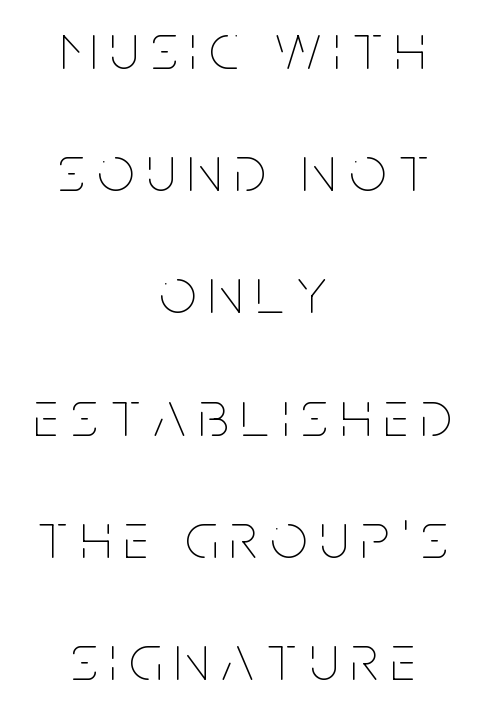
{"italic": "no", "bold": "no", "weight": "thin", "width": "condensed", "stroke_contrast": "low", "x_height": "large", "monospaced": "no", "underline": "no", "align": "center", "line_spacing_ratio": 1.88, "letter_spacing": "wide", "letter_spacing_em": 0.2, "glyph_px": 65}
